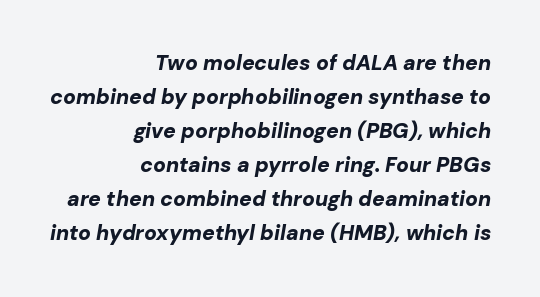
The image shows 21 px bold type, italic (leaning right); set right-aligned, normal line spacing (1.62x), normal letter spacing, not underlined.
